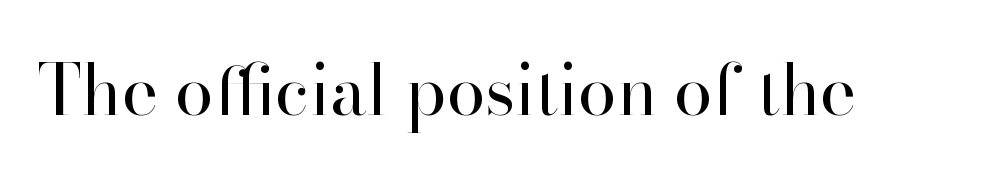
{"serif": "yes", "italic": "no", "bold": "no", "weight": "regular", "width": "normal", "stroke_contrast": "high", "x_height": "small", "monospaced": "no", "underline": "no", "letter_spacing": "normal", "letter_spacing_em": 0.0, "glyph_px": 69}
